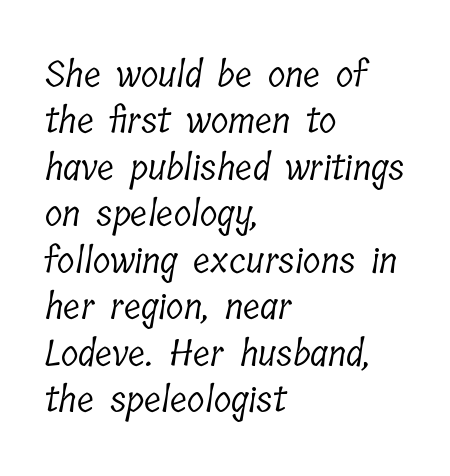
The vertical gap from one line to the next is medium. Regarding serifs, this sample has them. Type without underlining. This rendering leaves character spacing at its baseline value. This sample is left-justified, so line endings fall wherever the words run out.
